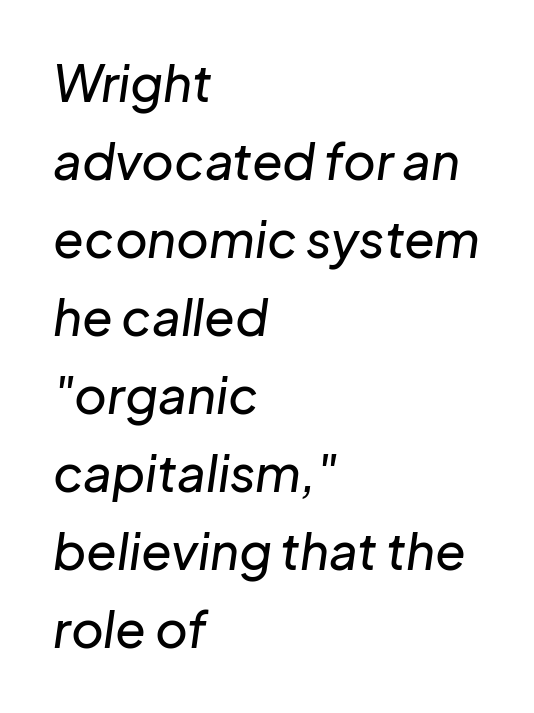
Glance below the letters and you will spot only blank space. If you drew a line through each stem, it would be angled. Short note: letters normally spaced. Think of a printed novel: that variable character pitch is what you see here. These lines stack with their left ends in a neat column.
